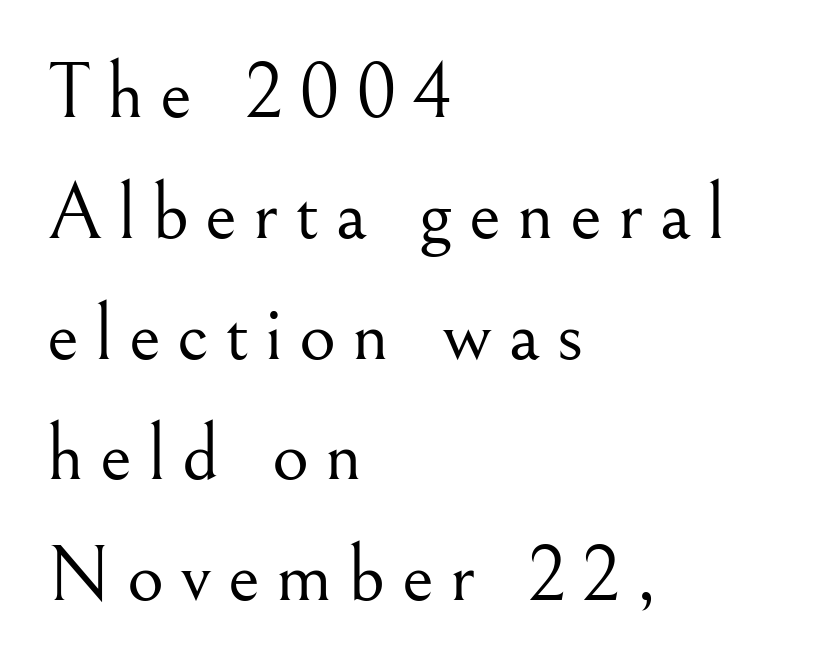
Posture: vertical. The tracking jumps out immediately: characters are airy and widely separated. Yep, those are serifs on the letters. This sample keeps an unexceptional amount of space between lines. The face used here is proportionally spaced, like ordinary book or web type. Horizontally, the lines are justified to the leading edge only.
